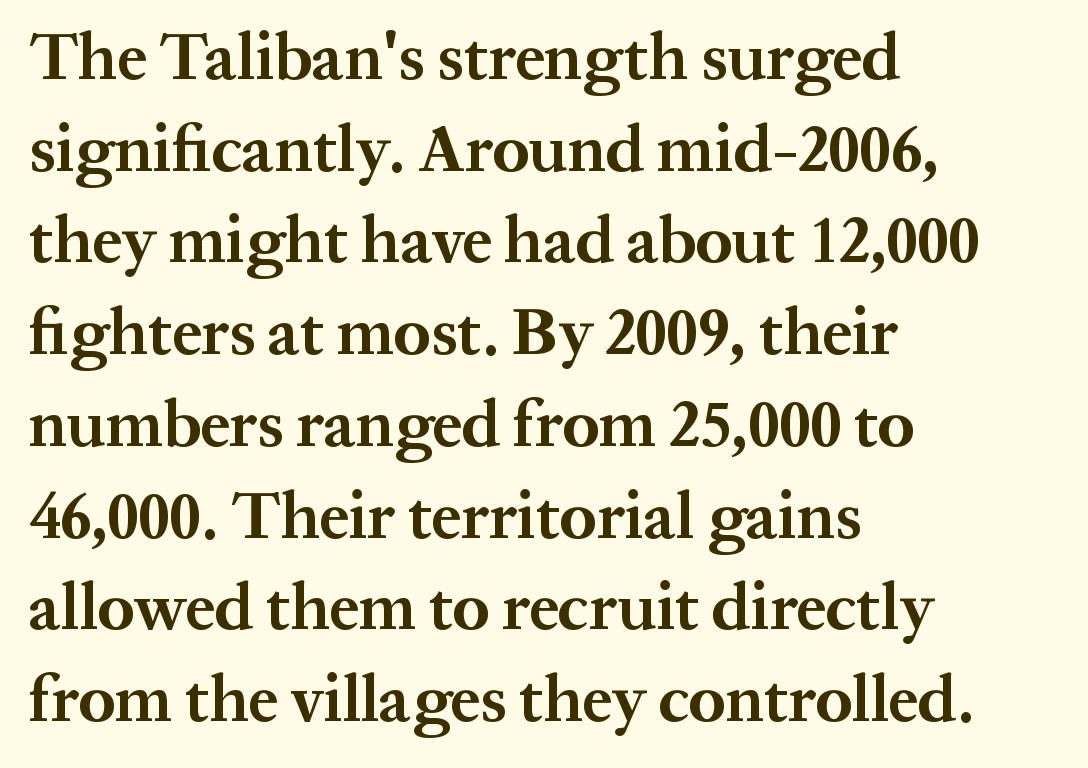
Q: Is the text bold? A: Yes.
Q: Is the text italic (slanted)? A: No, it is upright.
Q: Is the typeface a serif or a sans-serif typeface? A: Serif.
Q: Is the text underlined? A: No.
Q: How is the paragraph aligned? A: Left-aligned.
Q: Is the spacing between letters normal or unusually wide? A: Normal.
Q: Is the spacing between lines tight, normal or loose? A: Normal.
Q: Width (condensed, normal, or wide)? A: Normal.
Q: Stroke contrast? A: Medium.
Q: x-height? A: Medium.
Q: Monospaced? A: No.
